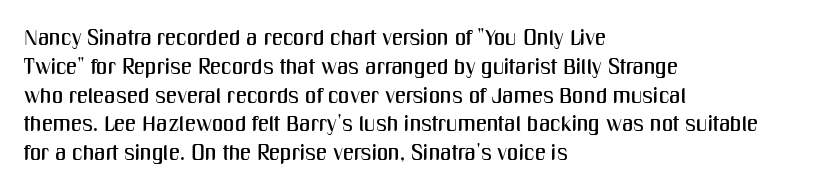
Q: Is the text italic (slanted)? A: No, it is upright.
Q: Is the text underlined? A: No.
Q: How is the paragraph aligned? A: Left-aligned.
Q: Is the spacing between letters normal or unusually wide? A: Normal.
Q: Is the spacing between lines tight, normal or loose? A: Normal.
